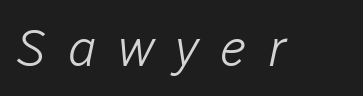
Think standard paragraph weight, or any step lighter than that. The letters are slanted; this is an italic face. These lines are rendered in a variable-pitch font. Inter-character spacing is expanded well beyond the font's built-in metrics. The strip under each line holds only bare page.
